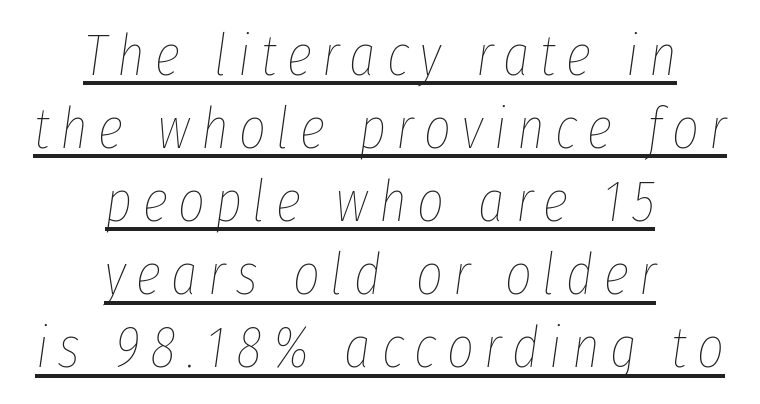
Q: Is the text bold? A: No.
Q: Is the text italic (slanted)? A: Yes, it leans right by about 8 degrees.
Q: Is the text underlined? A: Yes.
Q: How is the paragraph aligned? A: Centered.
Q: Is the spacing between lines tight, normal or loose? A: Normal.
Q: Width (condensed, normal, or wide)? A: Condensed.
Q: Stroke contrast? A: Low.
Q: x-height? A: Medium.
Q: Monospaced? A: No.
